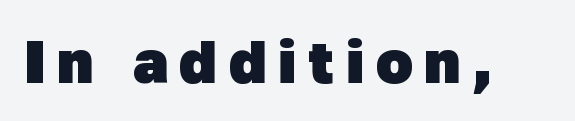
The image shows 60 px heavy sans-serif type; set unusually wide letter spacing (+0.2 em), not underlined; low stroke contrast and a medium x-height.
